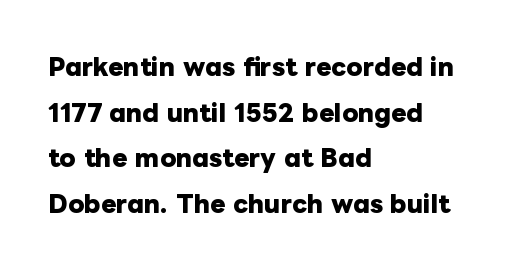
Q: Is the text bold? A: Yes.
Q: Is the text italic (slanted)? A: No, it is upright.
Q: Is the text underlined? A: No.
Q: How is the paragraph aligned? A: Left-aligned.
Q: Is the spacing between letters normal or unusually wide? A: Normal.
Q: Is the spacing between lines tight, normal or loose? A: Loose.
